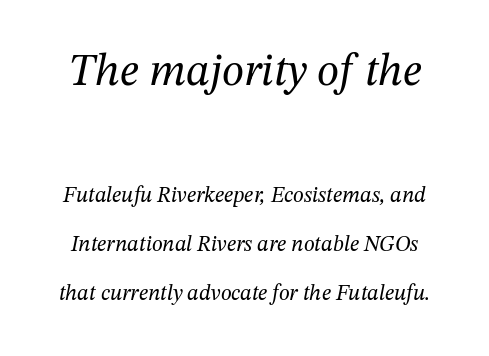
The image shows 45 px regular-weight serif type, italic (leaning right); set loose line spacing (2.21x), normal letter spacing, not underlined; the first (top) block is 2.05x larger; medium stroke contrast and a medium x-height.
